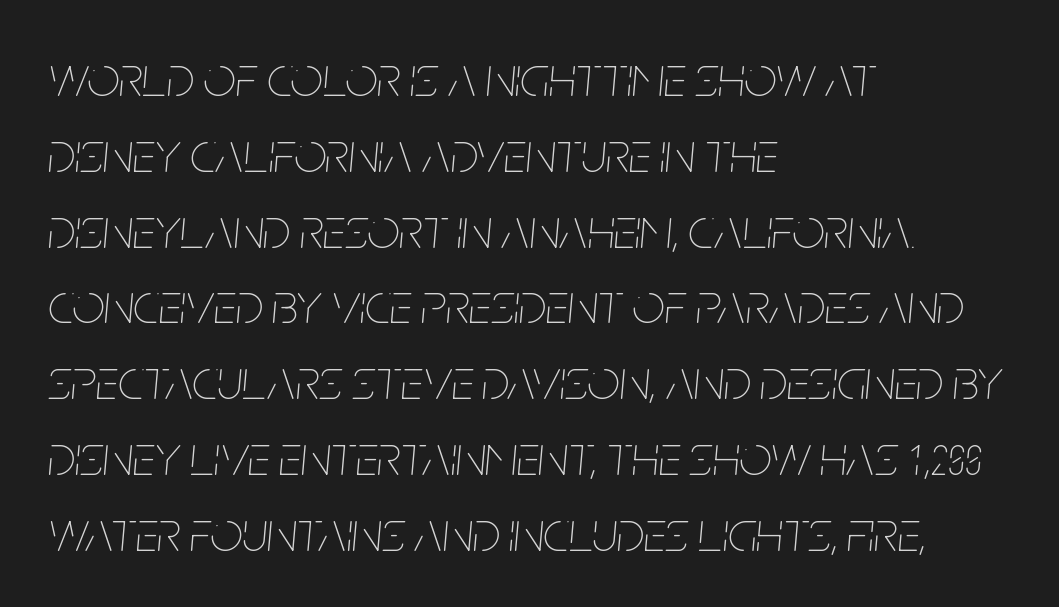
{"italic": "yes", "lean": "right", "slant_degrees": 5, "bold": "no", "weight": "thin", "width": "condensed", "stroke_contrast": "low", "x_height": "large", "monospaced": "no", "underline": "no", "align": "left", "line_spacing": "normal", "line_spacing_ratio": 1.33, "letter_spacing": "normal", "letter_spacing_em": 0.0, "glyph_px": 57}
